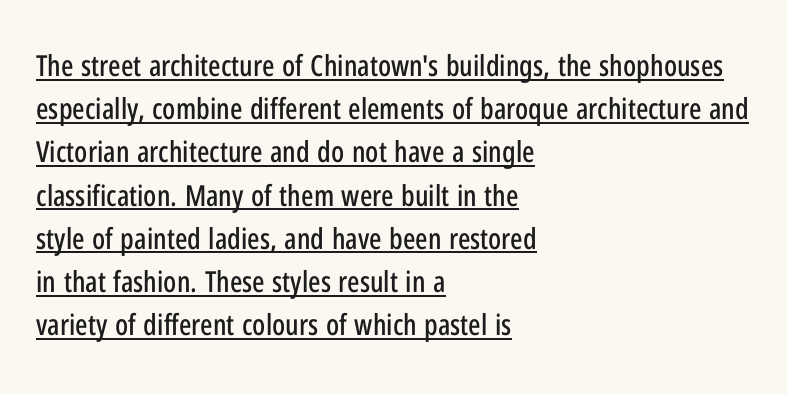
Regarding leading, the lines here are spaced in the standard way. Think of a printed novel: that variable character pitch is what you see here. A typographer would call this underscored text. Regarding serifs, this sample does without them.
